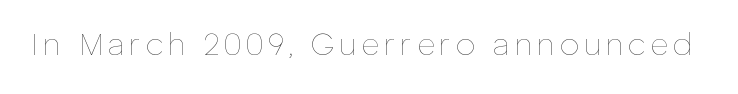
{"italic": "no", "bold": "no", "weight": "thin", "width": "normal", "stroke_contrast": "low", "x_height": "medium", "monospaced": "no", "underline": "no", "glyph_px": 31}
